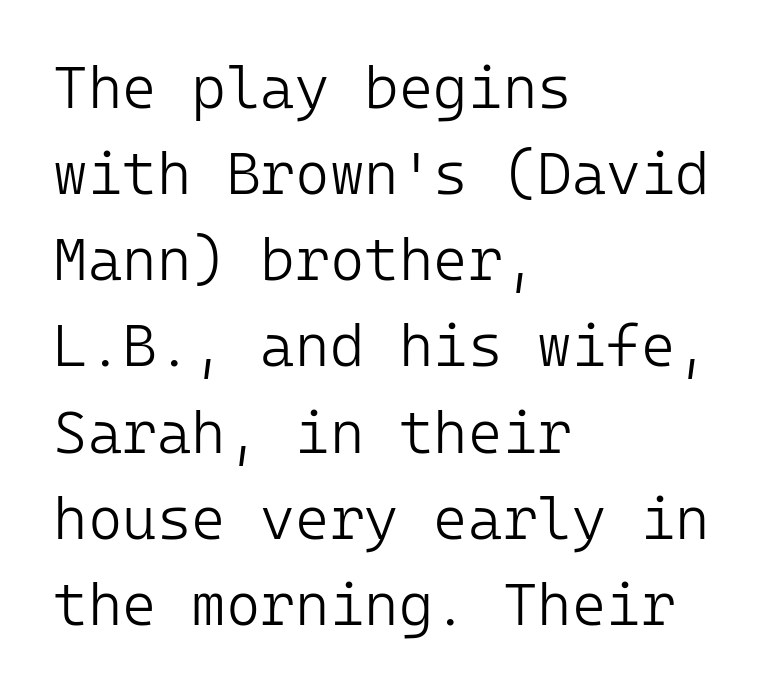
The lines in this sample share a left origin and differ only in where they stop. Vertically, the passage feels balanced, rows spaced as you'd expect. Regarding serifs, this sample does without them. Words appear dense and cohesive because spacing is normal. Underlining? Definitely not there. Tall strokes in this sample are plumb rather than angled.
